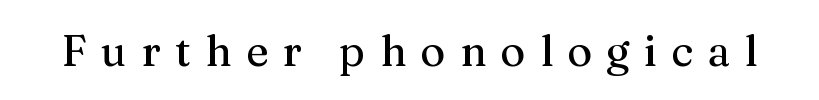
The face used here is proportionally spaced, like ordinary book or web type. The area under the type is left untouched. Caption: expanded tracking, letters set apart. Unlike a clean sans, this face finishes its strokes with serifs. Characters remain perfectly vertical along every line.
